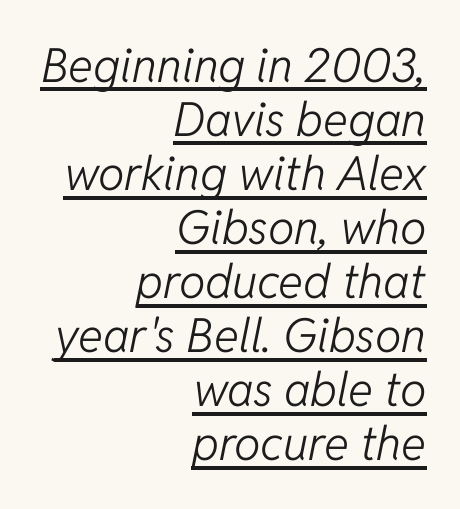
The image shows 47 px light type, italic (leaning right); set right-aligned, tight line spacing (1.15x), normal letter spacing, underlined; low stroke contrast and a medium x-height.
